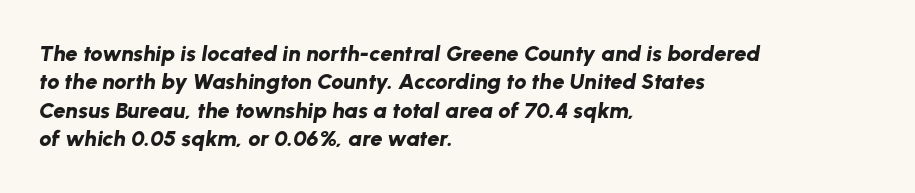
The image shows 22 px bold type, italic (leaning right); set left-aligned, normal line spacing (1.29x), normal letter spacing, not underlined.
